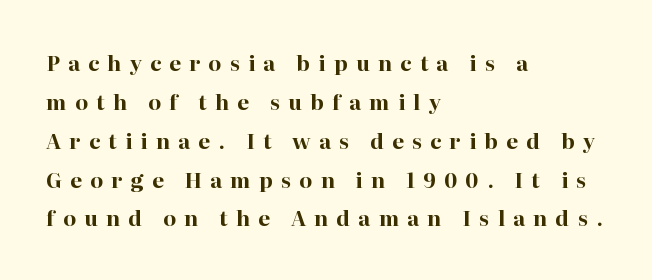
The image shows 21 px bold type, upright; set left-aligned, line spacing 1.85x, unusually wide letter spacing (+0.39 em), not underlined.
